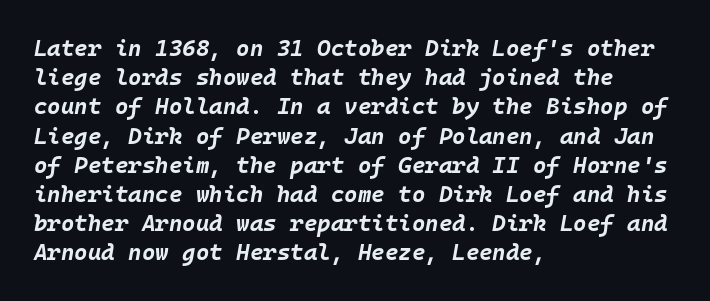
{"italic": "yes", "lean": "right", "slant_degrees": 10, "bold": "yes", "underline": "no", "align": "left", "line_spacing": "normal", "line_spacing_ratio": 1.27, "letter_spacing": "normal", "letter_spacing_em": 0.0, "glyph_px": 23}
